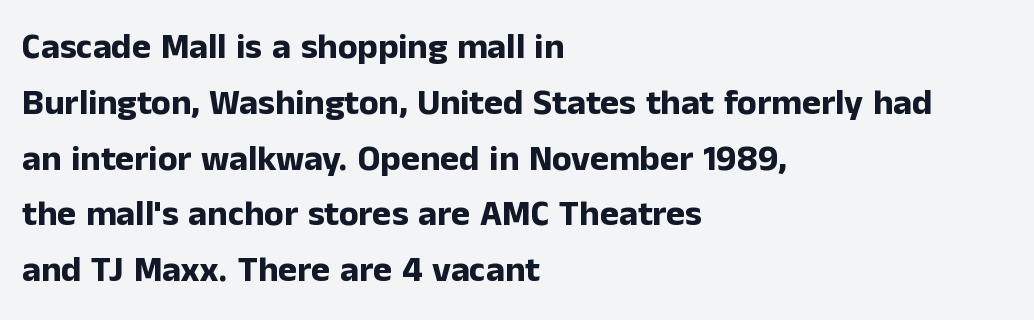
The image shows 36 px bold sans-serif type, upright; set left-aligned, normal line spacing (1.55x), normal letter spacing, not underlined; low stroke contrast and a medium x-height.
